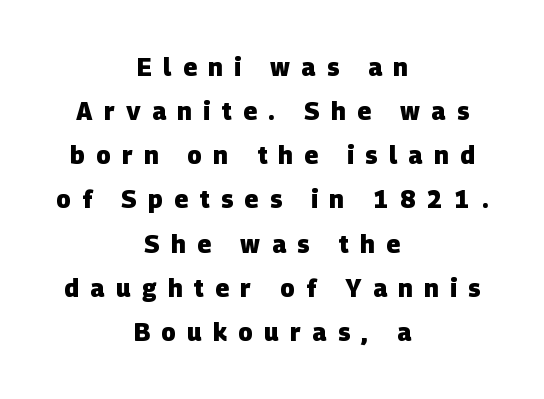
Q: Is the text bold? A: Yes.
Q: Is the text underlined? A: No.
Q: How is the paragraph aligned? A: Centered.
Q: Is the spacing between letters normal or unusually wide? A: Unusually wide.
